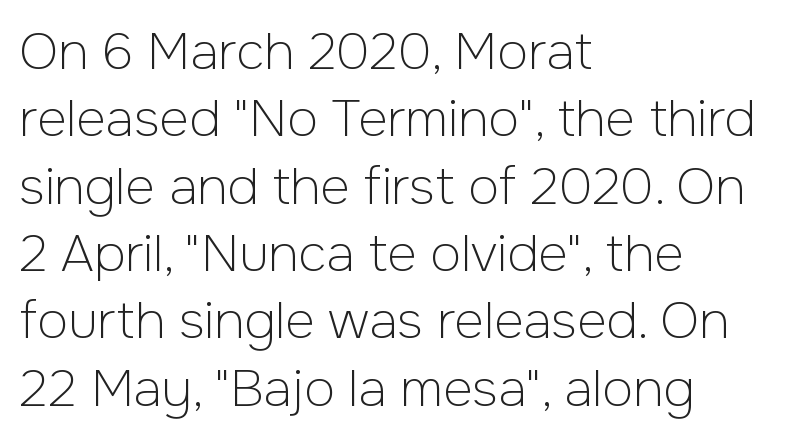
The rendering uses natural spacing where letterforms have individual widths. Decoration check: the copy has no underline. Every stem runs plumb, perpendicular to the baseline. In terms of letterspacing, this is plain default setting. Regarding serifs, this sample does without them. Honestly, the row spacing looks completely unremarkable.
